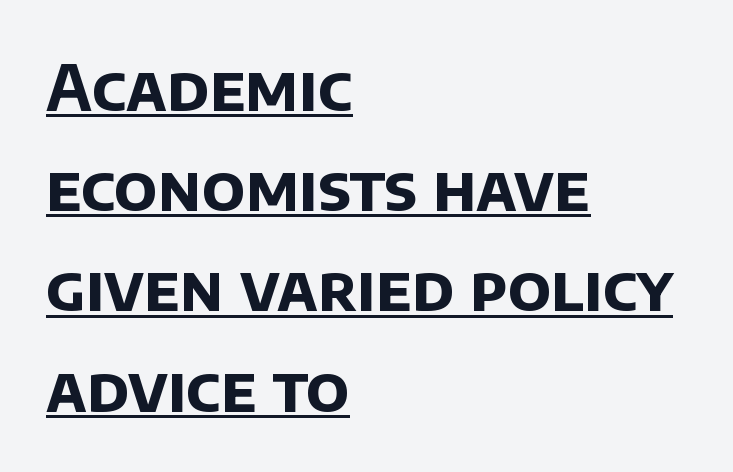
The image shows 63 px bold sans-serif type; set left-aligned, normal line spacing (1.59x), normal letter spacing, underlined; low stroke contrast and a large x-height.
